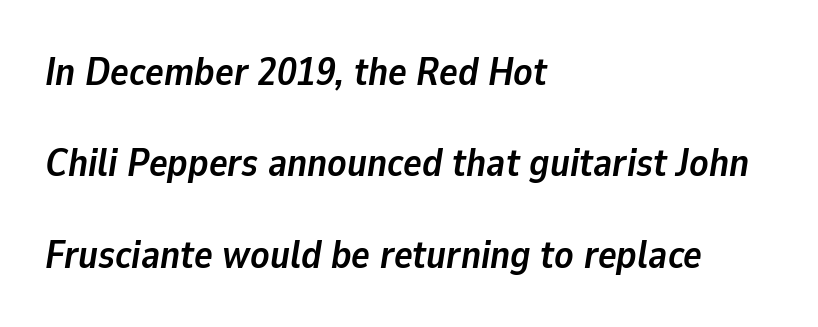
In terms of posture, this sample is oblique. Thick stems and heavy bowls — unmistakably bold. The setting favours the left margin, as ordinary paragraphs usually do. How would I describe the line gaps? Wide and relaxed.
